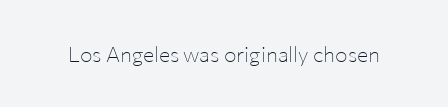
Q: Is the text bold? A: No.
Q: Is the text italic (slanted)? A: No, it is upright.
Q: Is the text underlined? A: No.
Q: Is the spacing between letters normal or unusually wide? A: Normal.
